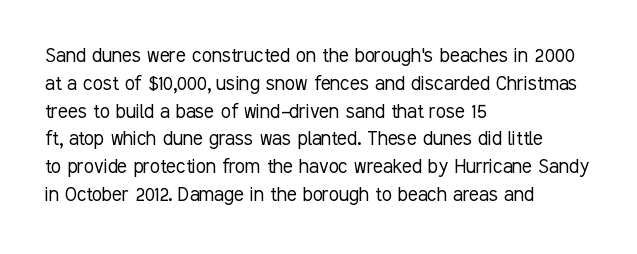
Q: Is the text bold? A: No.
Q: Is the text italic (slanted)? A: No, it is upright.
Q: Is the text underlined? A: No.
Q: How is the paragraph aligned? A: Left-aligned.
Q: Is the spacing between letters normal or unusually wide? A: Normal.
